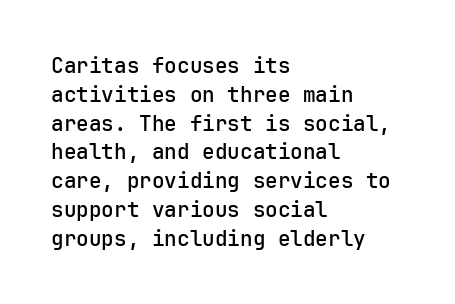
The image shows 21 px text type, upright; set left-aligned, normal line spacing (1.37x), normal letter spacing, not underlined.
